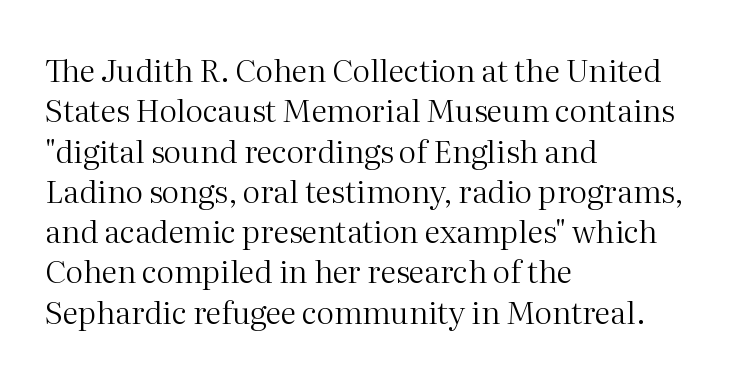
The tracking reads as untouched default to a designer's eye. Is the type heavy? It reads as light-to-regular instead. No word sits above an underline. The letters advance in unequal steps, a hallmark of proportional type. To sum up the face: it has serifs.
